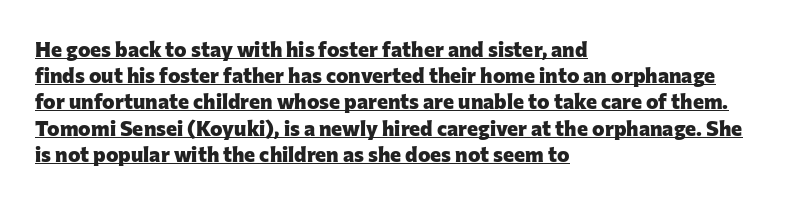
Q: Is the text bold? A: Yes.
Q: Is the text italic (slanted)? A: No, it is upright.
Q: Is the text underlined? A: Yes.
Q: How is the paragraph aligned? A: Left-aligned.
Q: Is the spacing between letters normal or unusually wide? A: Normal.
Q: Is the spacing between lines tight, normal or loose? A: Normal.
